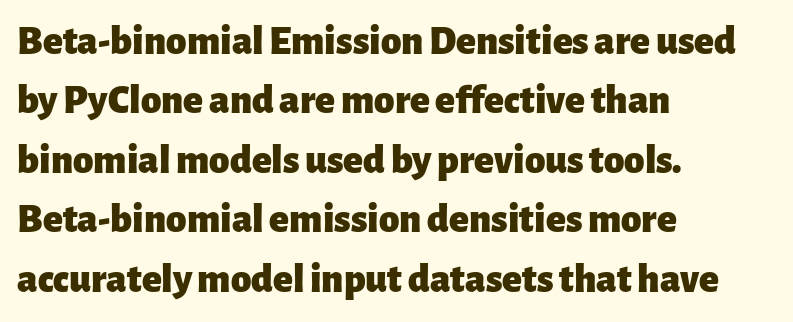
Q: Is the text bold? A: Yes.
Q: Is the text italic (slanted)? A: No, it is upright.
Q: Is the typeface a serif or a sans-serif typeface? A: Sans-serif.
Q: Is the text underlined? A: No.
Q: How is the paragraph aligned? A: Left-aligned.
Q: Is the spacing between letters normal or unusually wide? A: Normal.
Q: Is the spacing between lines tight, normal or loose? A: Normal.
Q: Width (condensed, normal, or wide)? A: Normal.
Q: Stroke contrast? A: Low.
Q: x-height? A: Medium.
Q: Monospaced? A: No.
